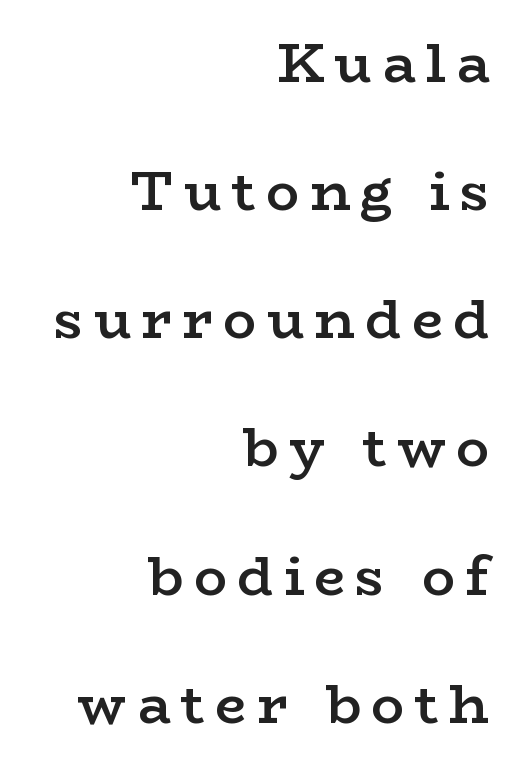
The image shows 55 px semibold, wide serif type, upright; set right-aligned, loose line spacing (2.33x), not underlined; low stroke contrast and a medium x-height.
